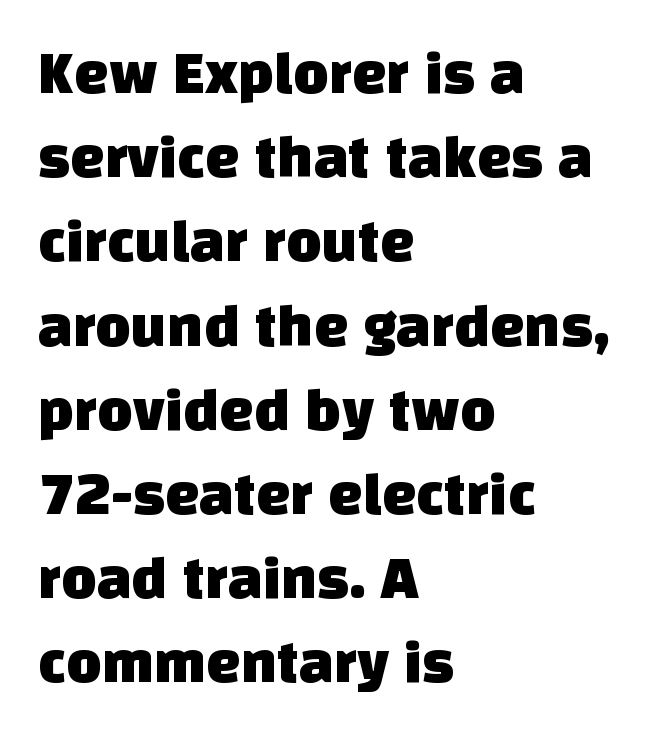
{"serif": "no", "width": "normal", "stroke_contrast": "low", "x_height": "large", "monospaced": "no", "underline": "no", "align": "left", "line_spacing": "normal", "line_spacing_ratio": 1.38, "letter_spacing": "normal", "letter_spacing_em": 0.0, "glyph_px": 61}
